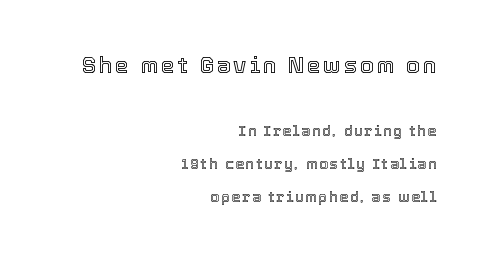
Is the lower block the larger one? No — the upper block carries the bigger type. This is roman type, the default non-slanted kind. Honestly, the rows look like they've been pulled way apart. Plain, unruled lines of type.
